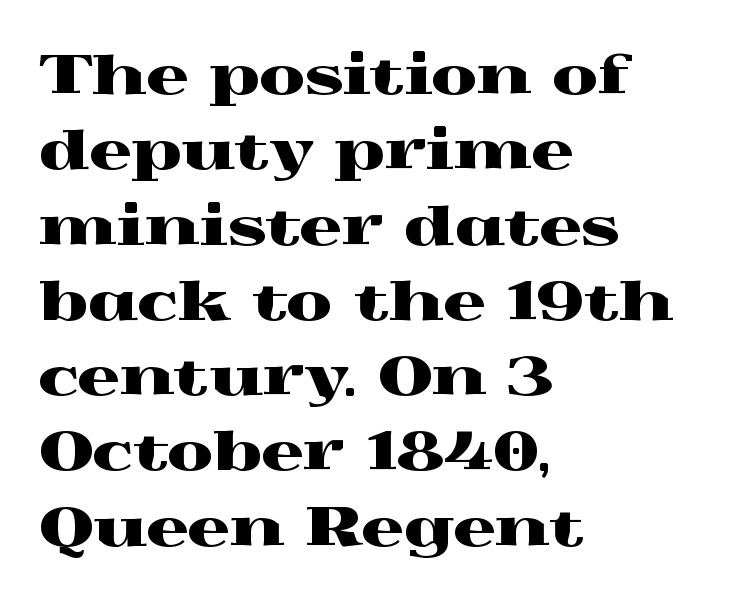
The rows are spaced the way most documents space them. Each line starts at the same left margin while the right side varies. This is the regular roman posture of the typeface. These lines are rendered in a variable-pitch font. This is serif lettering, the kind often seen in printed books. There is no visible air inserted between adjacent glyphs.
